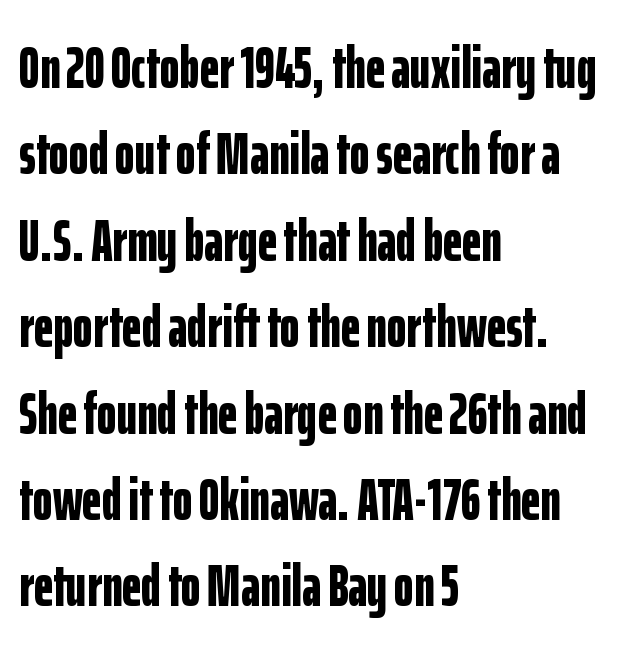
{"serif": "no", "italic": "no", "bold": "yes", "weight": "bold", "width": "condensed", "stroke_contrast": "low", "x_height": "medium", "monospaced": "no", "underline": "no", "align": "left", "line_spacing": "normal", "line_spacing_ratio": 1.44, "letter_spacing": "normal", "letter_spacing_em": 0.0, "glyph_px": 60}
